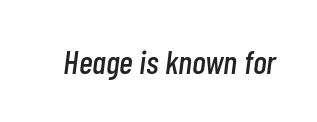
Q: Is the text italic (slanted)? A: Yes, it leans right by about 7 degrees.
Q: Is the text underlined? A: No.
Q: Is the spacing between letters normal or unusually wide? A: Normal.
Q: Width (condensed, normal, or wide)? A: Condensed.
Q: Stroke contrast? A: Low.
Q: x-height? A: Medium.
Q: Monospaced? A: No.
